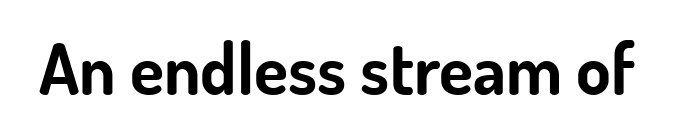
The image shows 70 px bold sans-serif type, upright; set normal letter spacing, not underlined; low stroke contrast and a small x-height.
